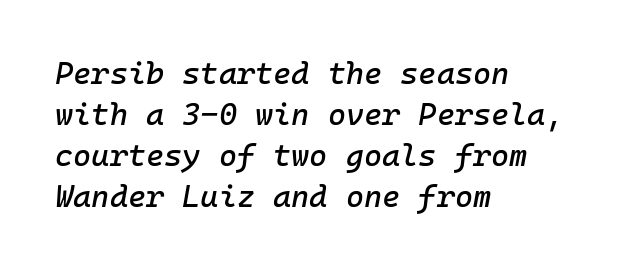
{"italic": "yes", "lean": "right", "slant_degrees": 10, "width": "normal", "stroke_contrast": "low", "x_height": "medium", "monospaced": "yes", "underline": "no", "align": "left", "line_spacing": "normal", "line_spacing_ratio": 1.32, "letter_spacing": "normal", "letter_spacing_em": 0.0, "glyph_px": 31}
